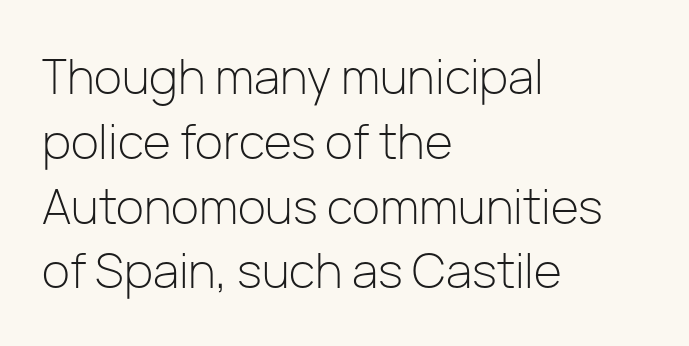
Are there feet on the stems? There aren't — it's a sans. The rendering uses a moderate line-height, typical for paragraphs. Posture: straight, roman, zero tilt. Does the copy run flush right? No — it runs flush left. The space directly below the letters is spotless. Is the letter spacing exaggerated? No — it looks like the ordinary default.
